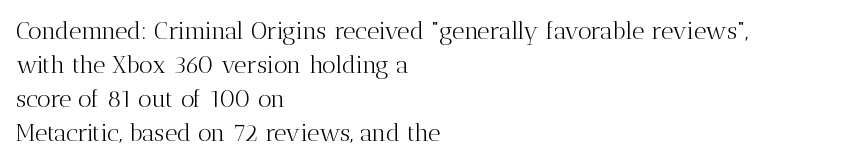
{"italic": "no", "bold": "no", "underline": "no", "align": "left", "line_spacing": "normal", "line_spacing_ratio": 1.42, "letter_spacing": "normal", "letter_spacing_em": 0.0, "glyph_px": 24}
